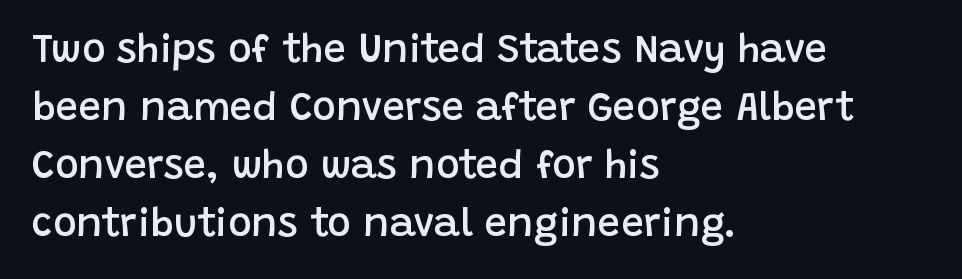
Q: Is the text bold? A: Semi-bold.
Q: Is the text italic (slanted)? A: No, it is upright.
Q: Is the typeface a serif or a sans-serif typeface? A: Sans-serif.
Q: Is the text underlined? A: No.
Q: How is the paragraph aligned? A: Left-aligned.
Q: Is the spacing between letters normal or unusually wide? A: Normal.
Q: Is the spacing between lines tight, normal or loose? A: Normal.
Q: Width (condensed, normal, or wide)? A: Normal.
Q: Stroke contrast? A: Low.
Q: x-height? A: Large.
Q: Monospaced? A: No.
